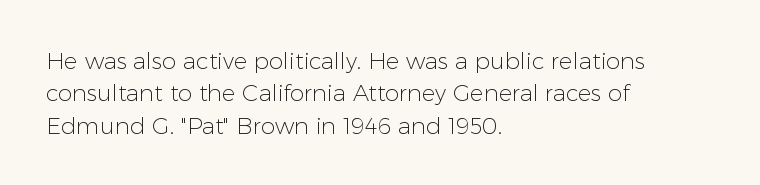
The image shows 23 px text type, upright; set left-aligned, normal line spacing (1.41x), normal letter spacing, not underlined.
